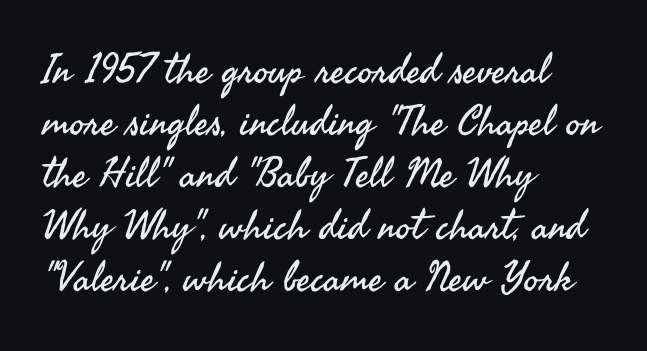
Q: Is the text bold? A: No.
Q: Is the text italic (slanted)? A: Yes.
Q: Is the typeface a serif or a sans-serif typeface? A: Sans-serif.
Q: Is the text underlined? A: No.
Q: How is the paragraph aligned? A: Left-aligned.
Q: Is the spacing between letters normal or unusually wide? A: Normal.
Q: Is the spacing between lines tight, normal or loose? A: Normal.
Q: Width (condensed, normal, or wide)? A: Normal.
Q: Stroke contrast? A: Medium.
Q: x-height? A: Small.
Q: Monospaced? A: No.
